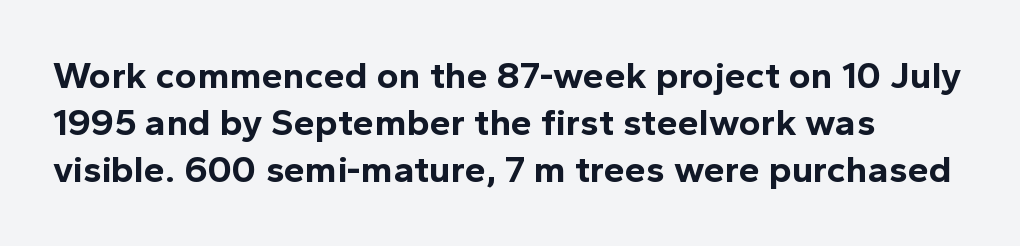
The image shows 38 px bold sans-serif type, upright; set left-aligned, line spacing 1.24x, normal letter spacing, not underlined; a medium x-height.
